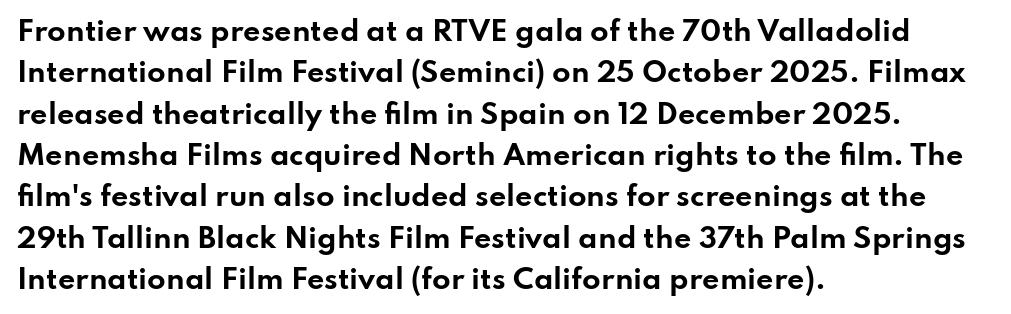
Q: Is the text bold? A: Yes.
Q: Is the text italic (slanted)? A: No, it is upright.
Q: Is the text underlined? A: No.
Q: How is the paragraph aligned? A: Left-aligned.
Q: Is the spacing between letters normal or unusually wide? A: Normal.
Q: Is the spacing between lines tight, normal or loose? A: Normal.
